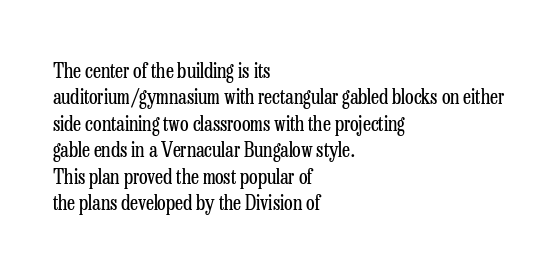
{"italic": "no", "bold": "no", "underline": "no", "align": "left", "line_spacing": "normal", "line_spacing_ratio": 1.32, "letter_spacing": "normal", "letter_spacing_em": 0.0, "glyph_px": 20}
